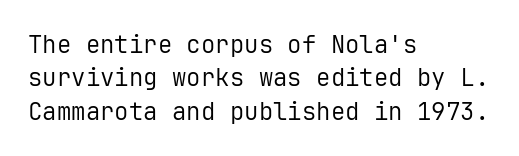
{"italic": "no", "bold": "no", "underline": "no", "align": "left", "line_spacing": "normal", "line_spacing_ratio": 1.39, "letter_spacing": "normal", "letter_spacing_em": 0.0, "glyph_px": 24}
